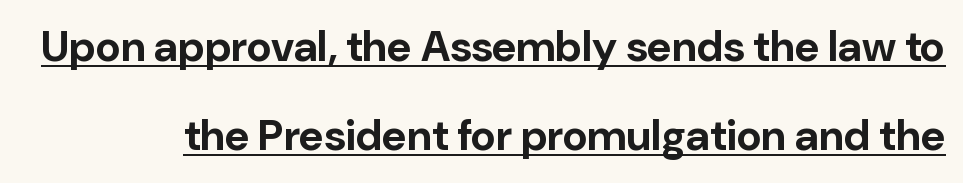
Q: Is the text bold? A: Yes.
Q: Is the text italic (slanted)? A: No, it is upright.
Q: Is the typeface a serif or a sans-serif typeface? A: Sans-serif.
Q: Is the text underlined? A: Yes.
Q: Is the spacing between letters normal or unusually wide? A: Normal.
Q: Is the spacing between lines tight, normal or loose? A: Loose.
Q: Width (condensed, normal, or wide)? A: Normal.
Q: Stroke contrast? A: Low.
Q: x-height? A: Medium.
Q: Monospaced? A: No.
